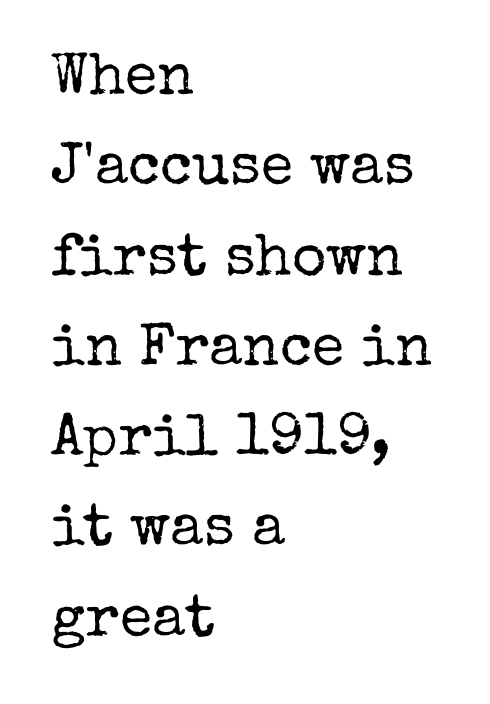
Q: Is the text bold? A: No.
Q: Is the text italic (slanted)? A: No, it is upright.
Q: Is the typeface a serif or a sans-serif typeface? A: Serif.
Q: Is the text underlined? A: No.
Q: How is the paragraph aligned? A: Left-aligned.
Q: Is the spacing between letters normal or unusually wide? A: Normal.
Q: Is the spacing between lines tight, normal or loose? A: Normal.
Q: Width (condensed, normal, or wide)? A: Normal.
Q: Stroke contrast? A: Low.
Q: x-height? A: Medium.
Q: Monospaced? A: No.
